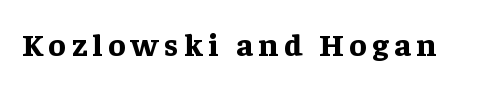
Q: Is the text bold? A: Yes.
Q: Is the text italic (slanted)? A: No, it is upright.
Q: Is the typeface a serif or a sans-serif typeface? A: Serif.
Q: Is the text underlined? A: No.
Q: Width (condensed, normal, or wide)? A: Normal.
Q: Stroke contrast? A: Low.
Q: x-height? A: Medium.
Q: Monospaced? A: No.
